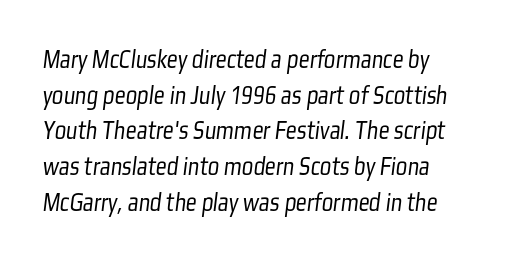
{"bold": "no", "underline": "no", "align": "left", "line_spacing": "normal", "line_spacing_ratio": 1.32, "letter_spacing": "normal", "letter_spacing_em": 0.0, "glyph_px": 27}
